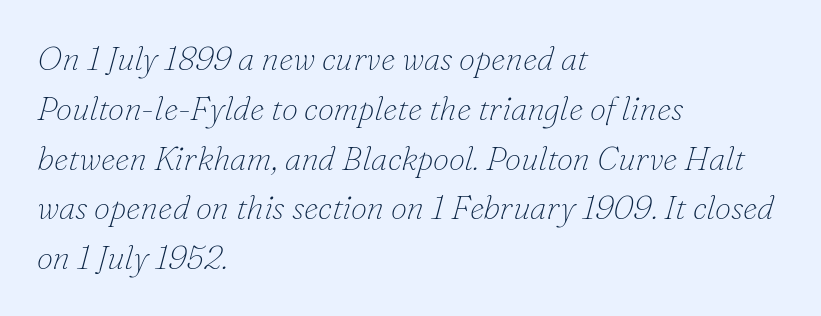
{"serif": "yes", "italic": "yes", "lean": "right", "slant_degrees": 16, "bold": "no", "weight": "thin", "width": "normal", "stroke_contrast": "low", "x_height": "small", "monospaced": "no", "underline": "no", "align": "left", "line_spacing": "normal", "line_spacing_ratio": 1.51, "letter_spacing": "normal", "letter_spacing_em": 0.0, "glyph_px": 33}
